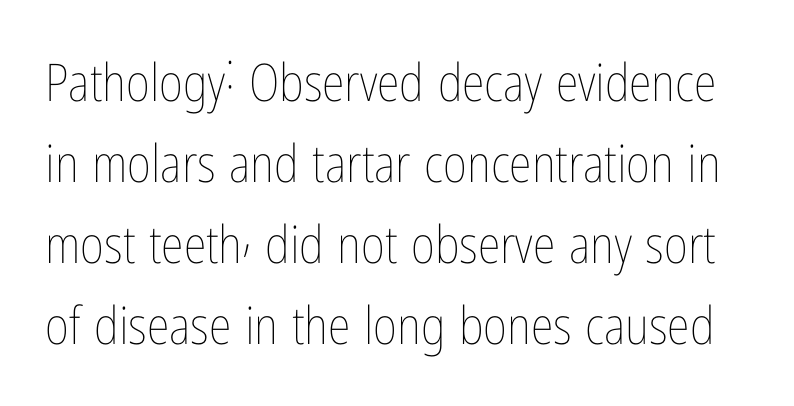
{"italic": "no", "bold": "no", "weight": "thin", "width": "condensed", "stroke_contrast": "low", "x_height": "medium", "monospaced": "no", "underline": "no", "line_spacing": "normal", "line_spacing_ratio": 1.56, "letter_spacing": "normal", "letter_spacing_em": 0.0, "glyph_px": 52}
